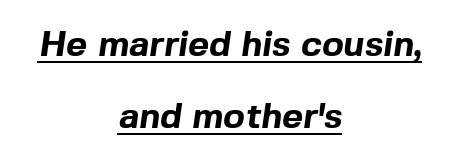
The image shows 36 px bold sans-serif type; set centered, loose line spacing (2.01x), normal letter spacing, underlined; a medium x-height.
